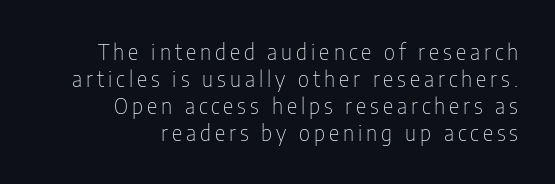
{"italic": "no", "bold": "no", "underline": "no", "align": "right", "line_spacing_ratio": 1.23, "glyph_px": 22}
